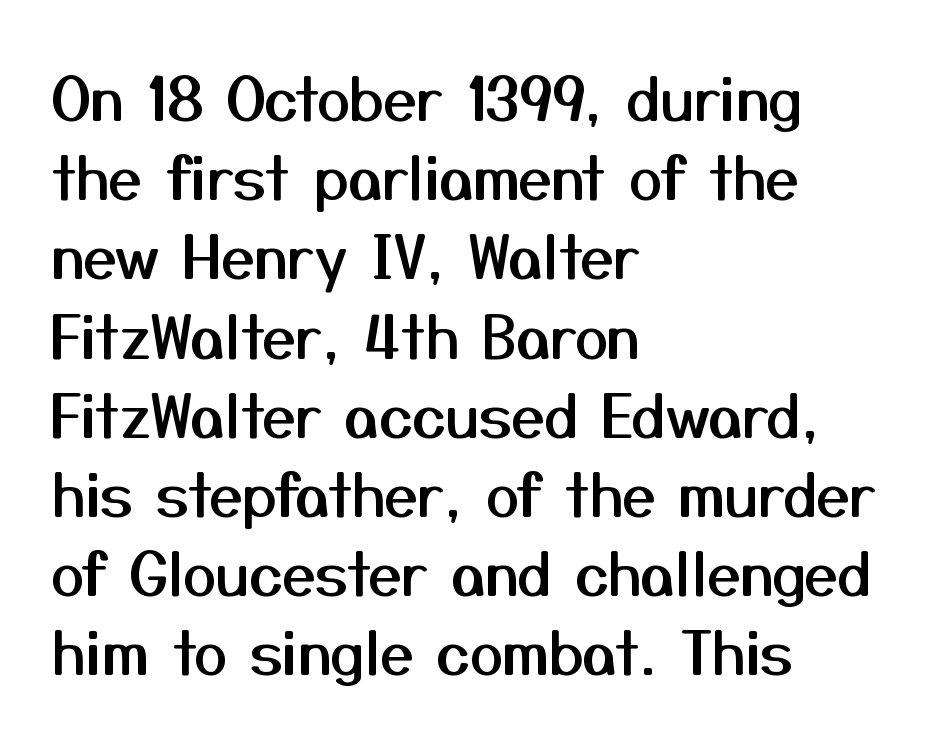
{"serif": "no", "italic": "no", "width": "normal", "stroke_contrast": "medium", "x_height": "medium", "monospaced": "no", "underline": "no", "align": "left", "line_spacing": "normal", "line_spacing_ratio": 1.32, "letter_spacing": "normal", "letter_spacing_em": 0.0, "glyph_px": 60}
